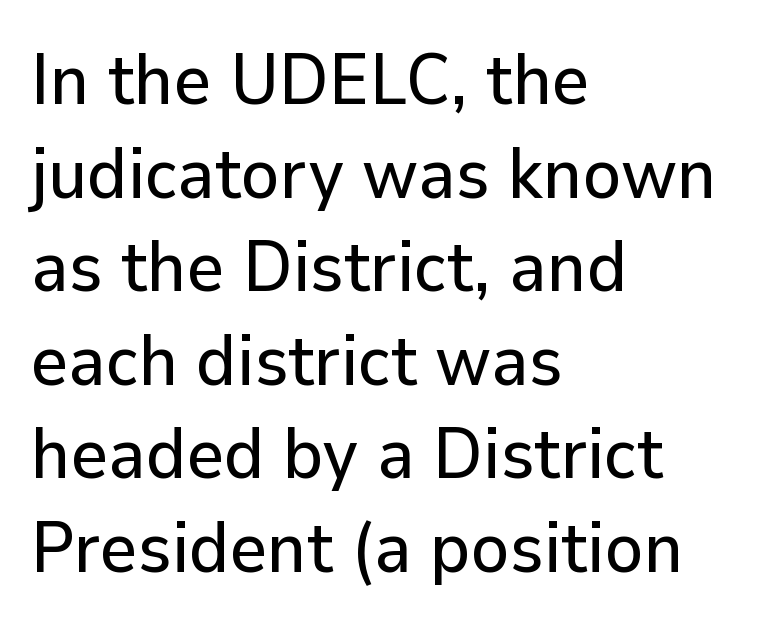
Q: Is the text italic (slanted)? A: No, it is upright.
Q: Is the typeface a serif or a sans-serif typeface? A: Sans-serif.
Q: Is the text underlined? A: No.
Q: How is the paragraph aligned? A: Left-aligned.
Q: Is the spacing between letters normal or unusually wide? A: Normal.
Q: Is the spacing between lines tight, normal or loose? A: Normal.
Q: Width (condensed, normal, or wide)? A: Normal.
Q: Stroke contrast? A: Low.
Q: x-height? A: Medium.
Q: Monospaced? A: No.
